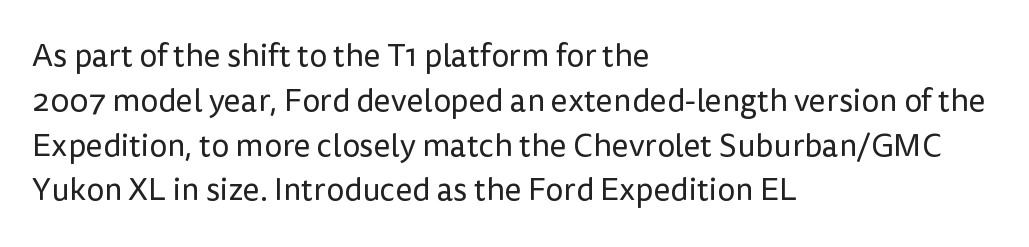
The image shows 32 px regular-weight sans-serif type, upright; set left-aligned, normal line spacing (1.4x), normal letter spacing, not underlined; low stroke contrast and a medium x-height.
